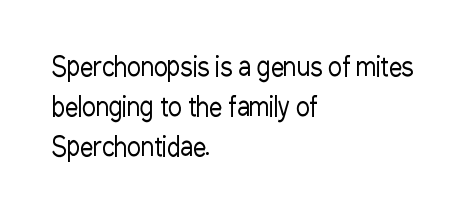
Q: Is the text bold? A: No.
Q: Is the text italic (slanted)? A: No, it is upright.
Q: Is the text underlined? A: No.
Q: How is the paragraph aligned? A: Left-aligned.
Q: Is the spacing between letters normal or unusually wide? A: Normal.
Q: Is the spacing between lines tight, normal or loose? A: Normal.
